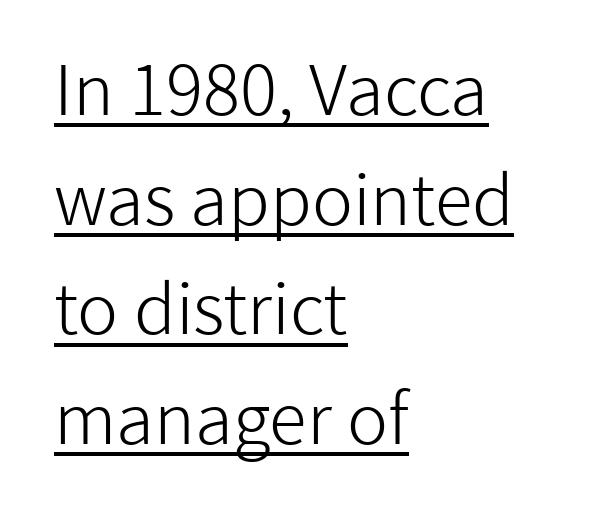
The image shows 69 px light sans-serif type, upright; set left-aligned, normal line spacing (1.59x), normal letter spacing, underlined; low stroke contrast and a medium x-height.
